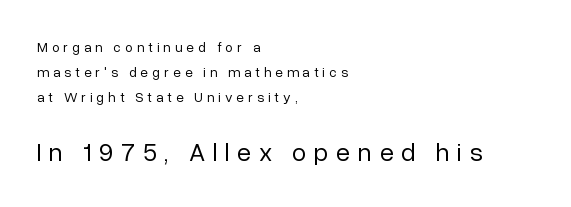
Q: Is the text bold? A: No.
Q: Is the text italic (slanted)? A: No, it is upright.
Q: Is the text underlined? A: No.
Q: How is the paragraph aligned? A: Left-aligned.
Q: Is the spacing between letters normal or unusually wide? A: Unusually wide.
Q: Which block of text is set in a larger size, the first (top) or the second (bottom)? A: The second (bottom) one.
